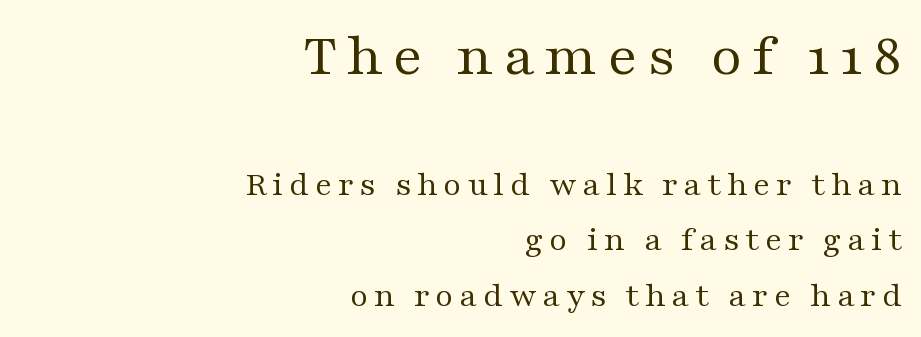
{"serif": "yes", "italic": "no", "bold": "no", "weight": "regular", "width": "wide", "stroke_contrast": "medium", "x_height": "medium", "monospaced": "no", "underline": "no", "align": "right", "line_spacing": "normal", "line_spacing_ratio": 1.58, "larger_block": "first", "size_ratio": 1.74, "glyph_px": 61}
